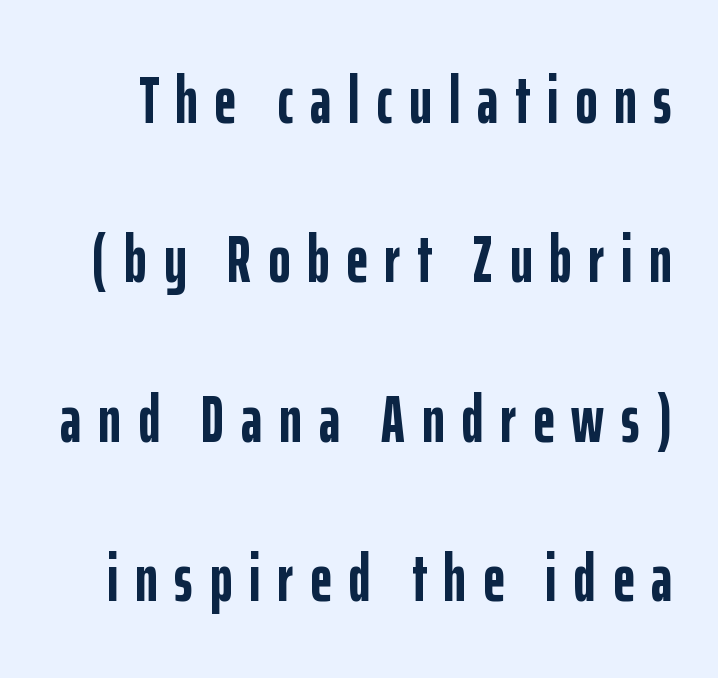
{"serif": "no", "italic": "no", "bold": "yes", "weight": "semibold", "width": "condensed", "stroke_contrast": "low", "x_height": "medium", "monospaced": "no", "underline": "no", "line_spacing": "loose", "line_spacing_ratio": 2.38, "letter_spacing": "wide", "letter_spacing_em": 0.25, "glyph_px": 67}
